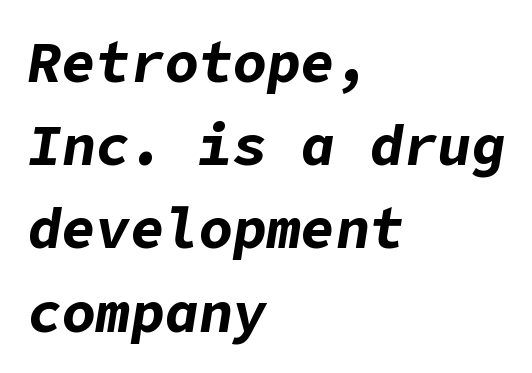
{"italic": "yes", "lean": "right", "slant_degrees": 9, "bold": "yes", "weight": "bold", "width": "normal", "stroke_contrast": "low", "x_height": "medium", "underline": "no", "align": "left", "line_spacing": "normal", "line_spacing_ratio": 1.46, "letter_spacing": "normal", "letter_spacing_em": 0.0, "glyph_px": 57}
